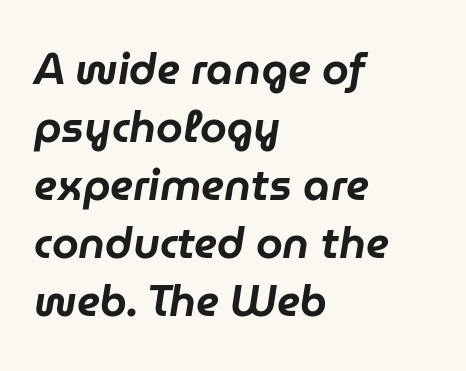
The rag falls on the right side of this text block. Leading: standard. The type is set solid horizontally, with unmodified tracking. If you drew a line through each stem, it would be angled. Character widths vary here, with narrow letters taking less room than wide ones.
